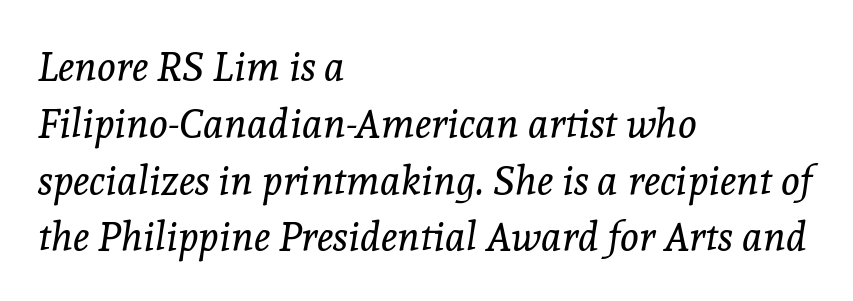
{"serif": "yes", "italic": "yes", "lean": "right", "slant_degrees": 8, "bold": "no", "weight": "regular", "width": "normal", "x_height": "medium", "monospaced": "no", "underline": "no", "align": "left", "line_spacing": "normal", "line_spacing_ratio": 1.42, "letter_spacing": "normal", "letter_spacing_em": 0.0, "glyph_px": 40}
